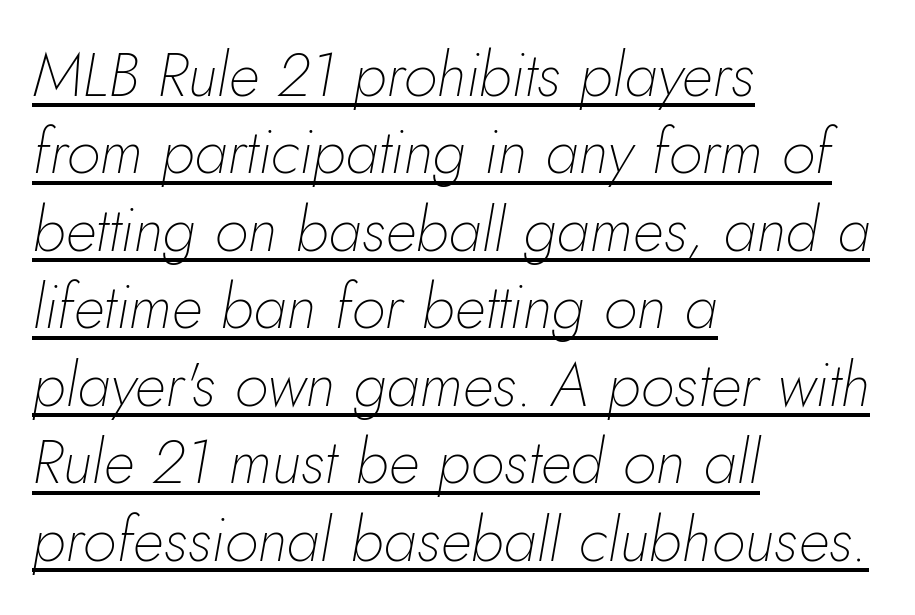
The image shows 62 px thin type, italic (leaning right); set left-aligned, normal line spacing (1.25x), normal letter spacing, underlined; low stroke contrast and a small x-height.
